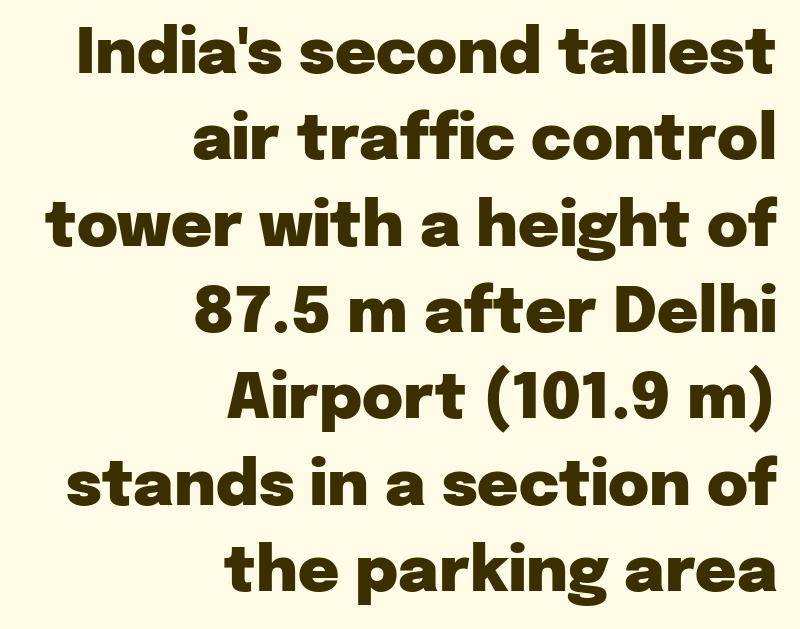
Caption: bold face, heavy strokes. The passage shown has conventional tracking throughout. This is the regular roman posture of the typeface. Regarding leading, the lines here are spaced in the standard way.
